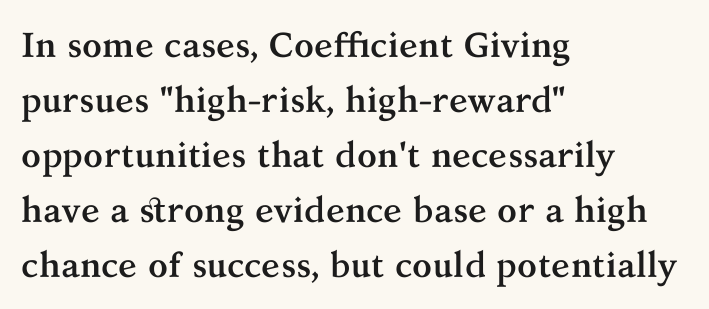
{"serif": "yes", "italic": "no", "bold": "yes", "weight": "semibold", "width": "normal", "stroke_contrast": "medium", "x_height": "medium", "monospaced": "no", "underline": "no", "align": "left", "line_spacing": "normal", "line_spacing_ratio": 1.57, "letter_spacing": "normal", "letter_spacing_em": 0.0, "glyph_px": 35}
